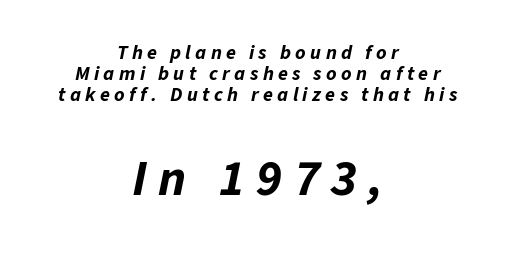
Q: Is the text bold? A: Yes.
Q: Is the text italic (slanted)? A: Yes, it leans right by about 11 degrees.
Q: Is the text underlined? A: No.
Q: How is the paragraph aligned? A: Centered.
Q: Is the spacing between letters normal or unusually wide? A: Unusually wide.
Q: Is the spacing between lines tight, normal or loose? A: Tight.
Q: Which block of text is set in a larger size, the first (top) or the second (bottom)? A: The second (bottom) one.
Q: Width (condensed, normal, or wide)? A: Normal.
Q: Stroke contrast? A: Low.
Q: x-height? A: Medium.
Q: Monospaced? A: No.
